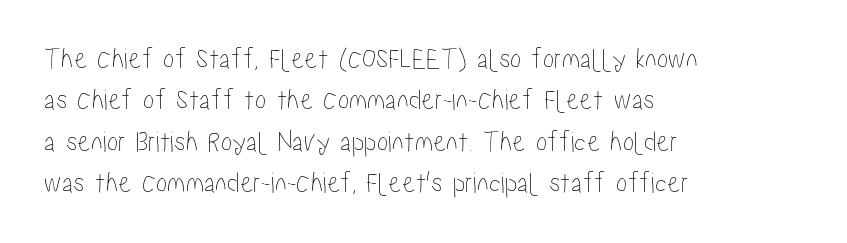
{"italic": "no", "width": "condensed", "stroke_contrast": "low", "x_height": "medium", "monospaced": "no", "underline": "no", "align": "left", "line_spacing": "normal", "line_spacing_ratio": 1.38, "letter_spacing": "normal", "letter_spacing_em": 0.0, "glyph_px": 30}
